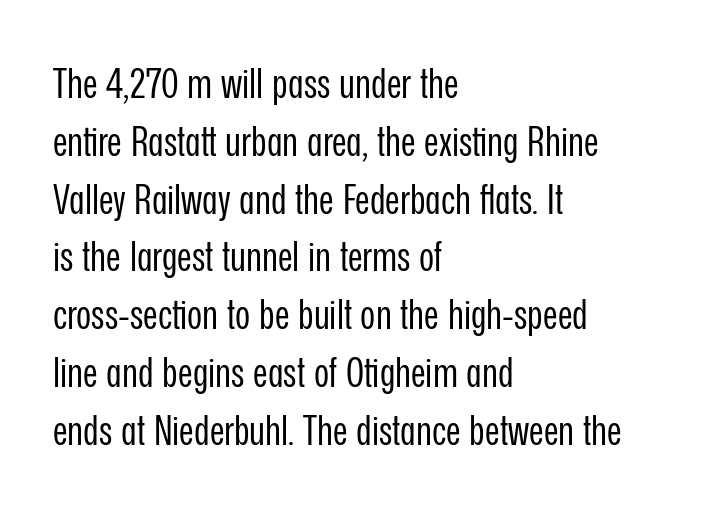
The image shows 41 px regular-weight, condensed sans-serif type, upright; set left-aligned, normal line spacing (1.41x), normal letter spacing, not underlined; low stroke contrast and a medium x-height.
